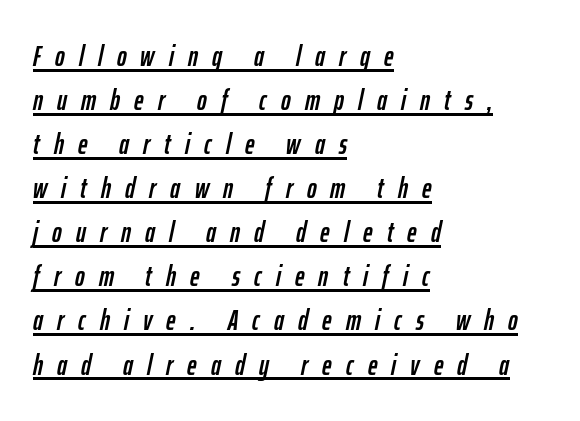
{"italic": "yes", "lean": "right", "slant_degrees": 12, "width": "condensed", "stroke_contrast": "low", "x_height": "medium", "monospaced": "no", "underline": "yes", "align": "left", "line_spacing": "normal", "line_spacing_ratio": 1.52, "letter_spacing": "wide", "letter_spacing_em": 0.49, "glyph_px": 29}
